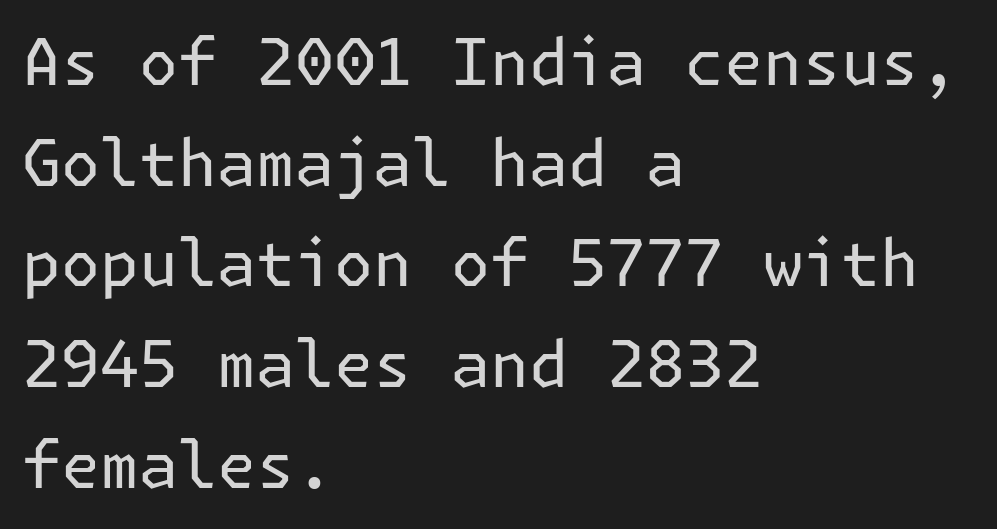
The image shows 65 px regular-weight sans-serif type, upright; set left-aligned, normal line spacing (1.55x), normal letter spacing, not underlined; low stroke contrast and a medium x-height.
